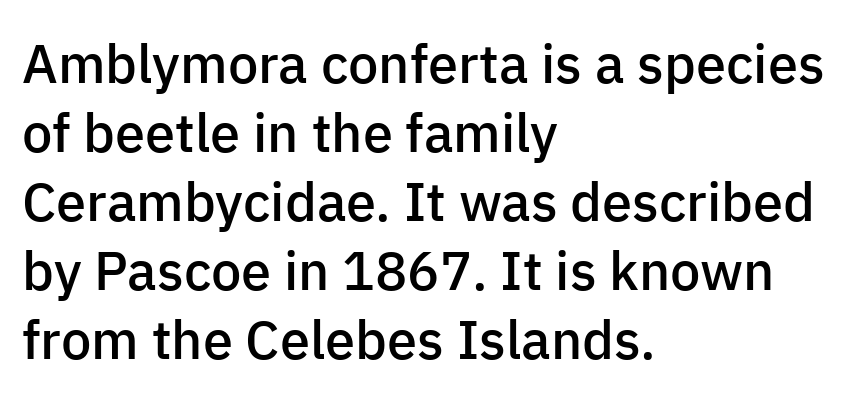
The rows are spaced the way most documents space them. Every character sits straight up, as roman type does. The letters carry no serifs — their stems end cleanly without finishing strokes. Character widths vary here, with narrow letters taking less room than wide ones.
